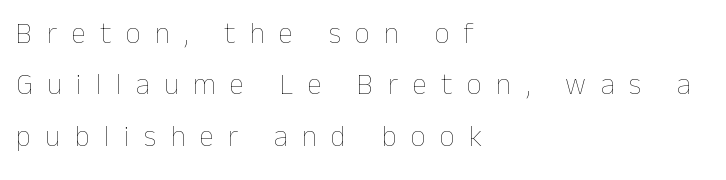
Q: Is the text bold? A: No.
Q: Is the text italic (slanted)? A: No, it is upright.
Q: Is the text underlined? A: No.
Q: How is the paragraph aligned? A: Left-aligned.
Q: Is the spacing between letters normal or unusually wide? A: Unusually wide.
Q: Width (condensed, normal, or wide)? A: Normal.
Q: Stroke contrast? A: Low.
Q: x-height? A: Medium.
Q: Monospaced? A: No.
